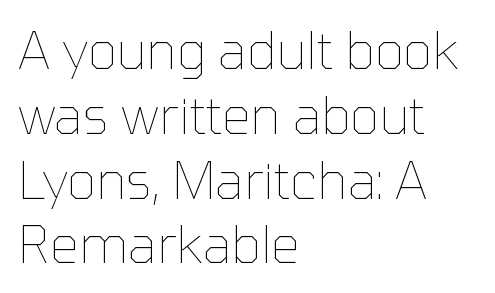
Counters stay open thanks to moderate or lighter strokes. This sample uses an upright cut, with every glyph sitting square on the baseline. Students, observe: this is what conventionally led text looks like. This rendering uses left alignment, leaving the right contour irregular.
